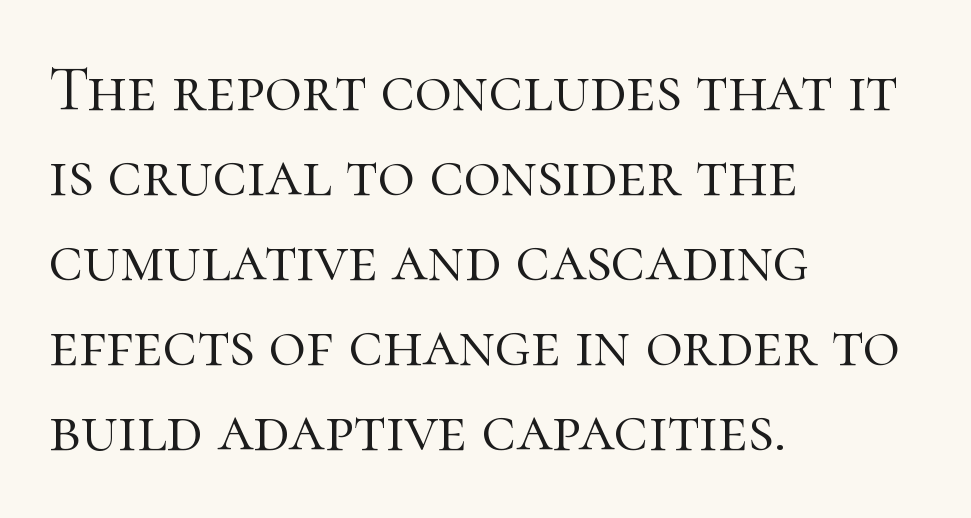
What stands out about the letter spacing? Nothing — it is the standard amount. A student would call this left alignment; a typographer would say flush left, rag right. The passage shown is not underscored anywhere. The face looks like a standard text weight, possibly lighter. The letters carry serifs — small finishing strokes at the ends of their stems.
